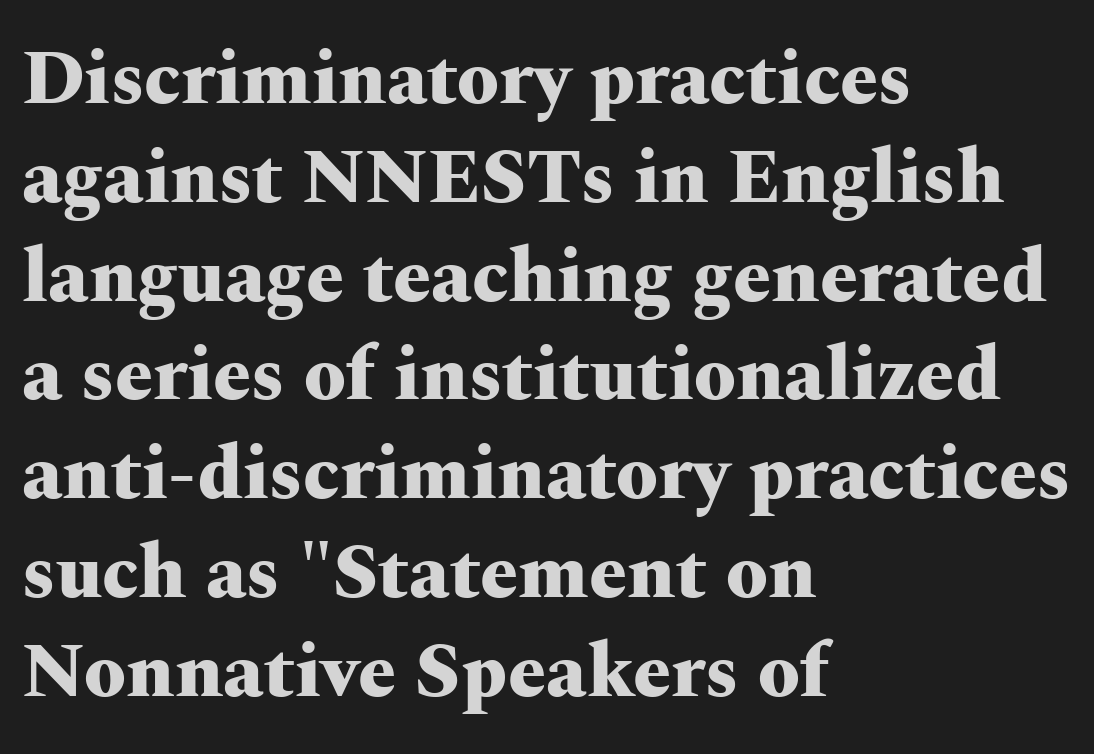
{"serif": "yes", "italic": "no", "bold": "yes", "weight": "heavy", "width": "wide", "stroke_contrast": "medium", "x_height": "medium", "monospaced": "no", "underline": "no", "align": "left", "line_spacing": "normal", "line_spacing_ratio": 1.3, "letter_spacing": "normal", "letter_spacing_em": 0.0, "glyph_px": 76}
